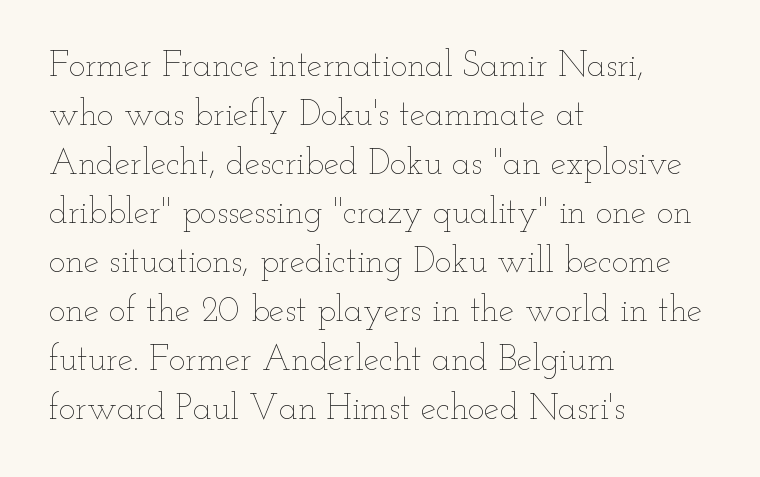
{"italic": "no", "bold": "no", "weight": "thin", "width": "wide", "stroke_contrast": "low", "x_height": "small", "monospaced": "no", "underline": "no", "align": "left", "line_spacing": "normal", "line_spacing_ratio": 1.4, "letter_spacing": "normal", "letter_spacing_em": 0.0, "glyph_px": 35}
